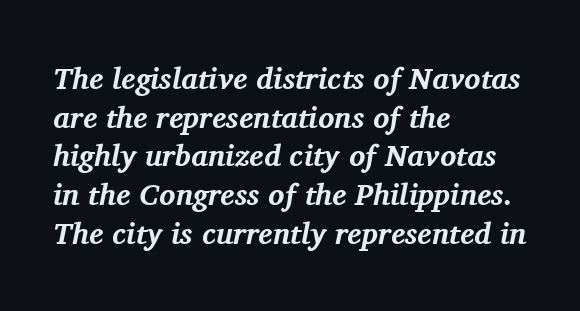
The letters carry serifs — small finishing strokes at the ends of their stems. You can tell it's italic because the verticals aren't actually vertical. Its strokes are broad and dark, the hallmark of bold type. The space directly below the letters is spotless.
